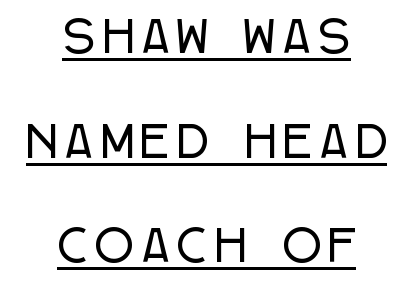
Q: Is the text italic (slanted)? A: No, it is upright.
Q: Is the typeface a serif or a sans-serif typeface? A: Sans-serif.
Q: Is the text underlined? A: Yes.
Q: How is the paragraph aligned? A: Centered.
Q: Is the spacing between lines tight, normal or loose? A: Loose.
Q: Width (condensed, normal, or wide)? A: Condensed.
Q: Stroke contrast? A: Low.
Q: x-height? A: Large.
Q: Monospaced? A: No.
